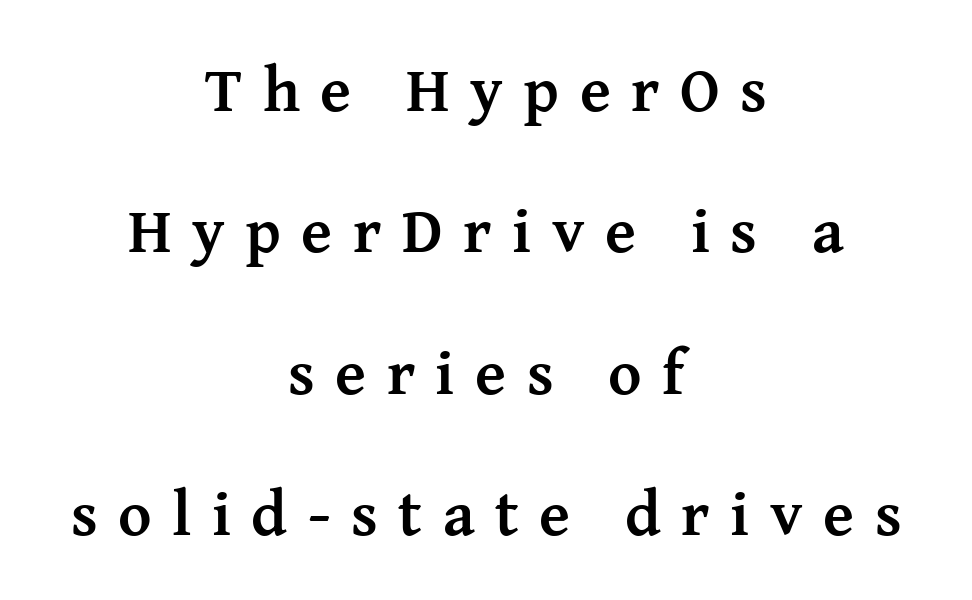
The image shows 64 px semibold serif type, upright; set centered, loose line spacing (2.21x), unusually wide letter spacing (+0.32 em), not underlined; medium stroke contrast and a medium x-height.
